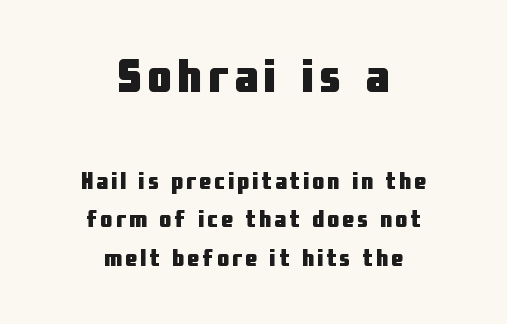
{"serif": "no", "italic": "no", "bold": "yes", "weight": "heavy", "width": "condensed", "stroke_contrast": "low", "x_height": "medium", "monospaced": "no", "underline": "no", "align": "center", "line_spacing": "normal", "line_spacing_ratio": 1.61, "larger_block": "first", "size_ratio": 2.0, "glyph_px": 48}
